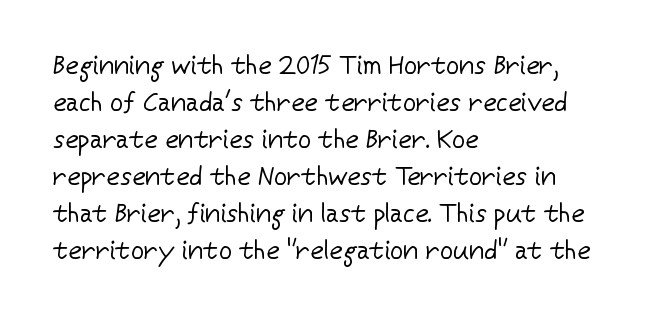
The image shows 26 px text type, upright; set left-aligned, normal line spacing (1.42x), normal letter spacing, not underlined.
